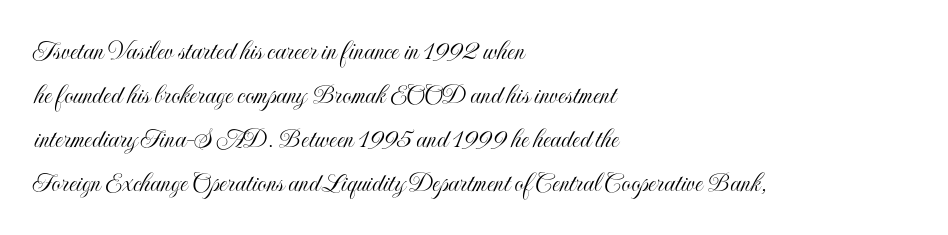
The image shows 29 px condensed type; set left-aligned, normal line spacing (1.52x), normal letter spacing, not underlined; a small x-height.
